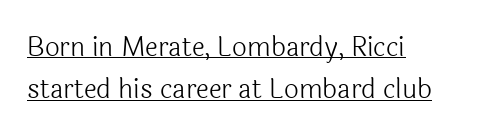
Q: Is the text bold? A: No.
Q: Is the text italic (slanted)? A: No, it is upright.
Q: Is the text underlined? A: Yes.
Q: How is the paragraph aligned? A: Left-aligned.
Q: Is the spacing between letters normal or unusually wide? A: Normal.
Q: Is the spacing between lines tight, normal or loose? A: Normal.
